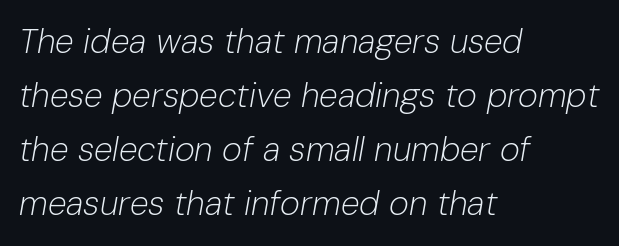
Q: Is the text bold? A: No.
Q: Is the text italic (slanted)? A: Yes, it leans right by about 10 degrees.
Q: Is the text underlined? A: No.
Q: How is the paragraph aligned? A: Left-aligned.
Q: Is the spacing between letters normal or unusually wide? A: Normal.
Q: Is the spacing between lines tight, normal or loose? A: Normal.
Q: Width (condensed, normal, or wide)? A: Normal.
Q: Stroke contrast? A: Low.
Q: x-height? A: Medium.
Q: Monospaced? A: No.
